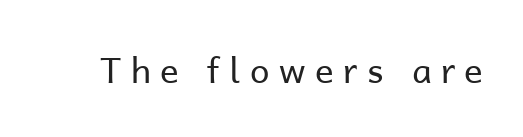
Check the space under the baseline: it is left empty. The face used here is rendered with a markedly widened letterfit. The typeface has the unassuming heft of standard copy or less. Classification — sans serif.
